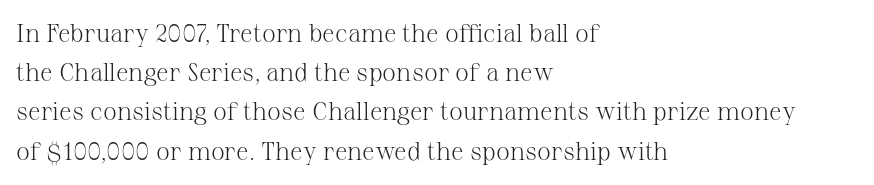
{"italic": "no", "bold": "no", "underline": "no", "align": "left", "line_spacing": "normal", "line_spacing_ratio": 1.57, "letter_spacing": "normal", "letter_spacing_em": 0.0, "glyph_px": 25}
